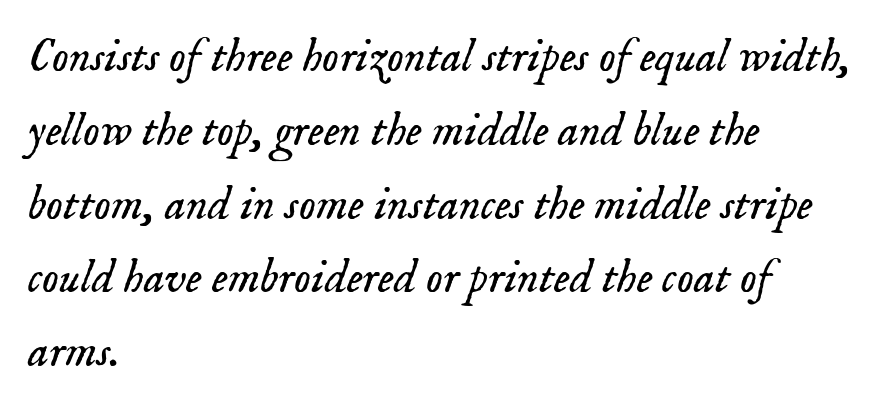
Q: Is the text bold? A: No.
Q: Is the text italic (slanted)? A: Yes, it leans right by about 18 degrees.
Q: Is the typeface a serif or a sans-serif typeface? A: Serif.
Q: Is the text underlined? A: No.
Q: How is the paragraph aligned? A: Left-aligned.
Q: Is the spacing between letters normal or unusually wide? A: Normal.
Q: Is the spacing between lines tight, normal or loose? A: Normal.
Q: Width (condensed, normal, or wide)? A: Normal.
Q: Stroke contrast? A: Low.
Q: x-height? A: Small.
Q: Monospaced? A: No.
